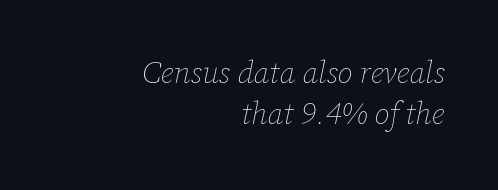
The lines in this sample share a right terminus and differ only in where they begin. Stems here are at most as thick as an everyday book face. Summary of vertical rhythm: regular, with standard interline spacing. Yep, that's italic — everything's leaning. The type is set solid horizontally, with unmodified tracking.
